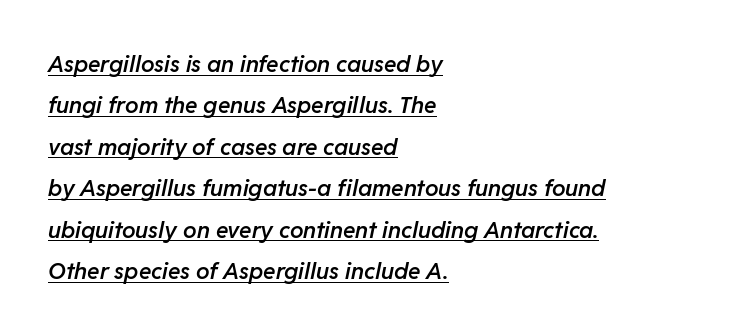
Summary of weight: moderately heavy, a semibold. Horizontally, the lines are justified to the leading edge only. Underlined type. Characters are canted at an angle relative to the baseline's perpendicular. The tracking reads as untouched default to a designer's eye.
